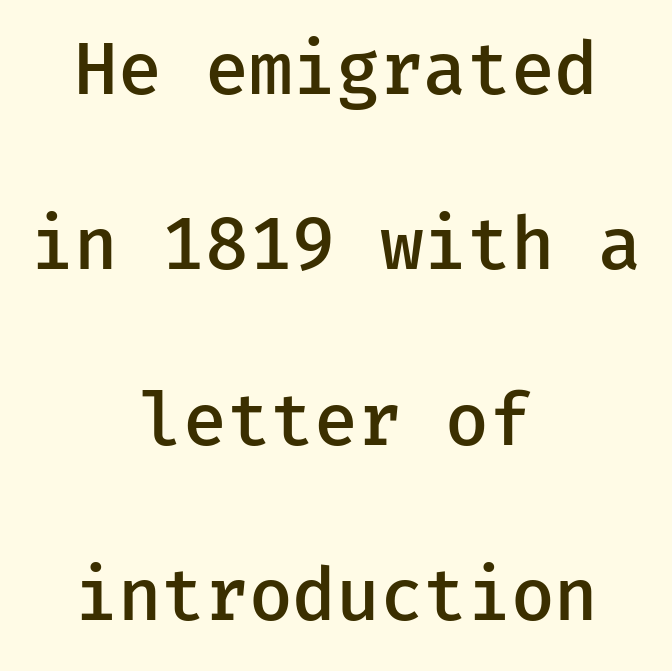
Descenders hang freely into open space. Typeset on center — no edge is straight. The passage shown is typed in a monospace face where columns stay perfectly aligned. The type family on display is of the sans-serif kind. A typesetter would call this zero additional tracking. Leading: increased.
